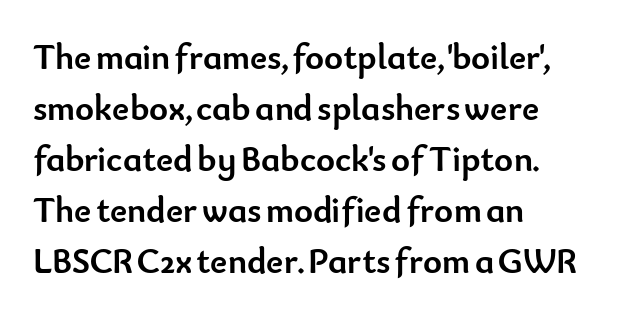
The image shows 36 px semibold sans-serif type, upright; set left-aligned, normal line spacing (1.42x), normal letter spacing, not underlined; low stroke contrast and a small x-height.
